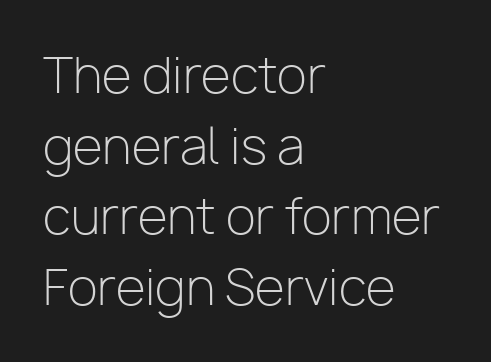
{"serif": "no", "italic": "no", "bold": "no", "weight": "light", "width": "normal", "stroke_contrast": "low", "x_height": "medium", "monospaced": "no", "underline": "no", "align": "left", "line_spacing": "normal", "line_spacing_ratio": 1.44, "letter_spacing": "normal", "letter_spacing_em": 0.0, "glyph_px": 49}
